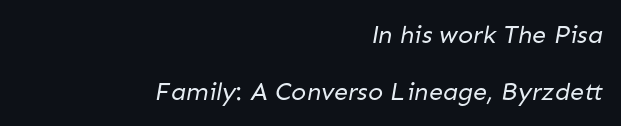
The image shows 25 px text type; set right-aligned, loose line spacing (2.28x), normal letter spacing, not underlined.
